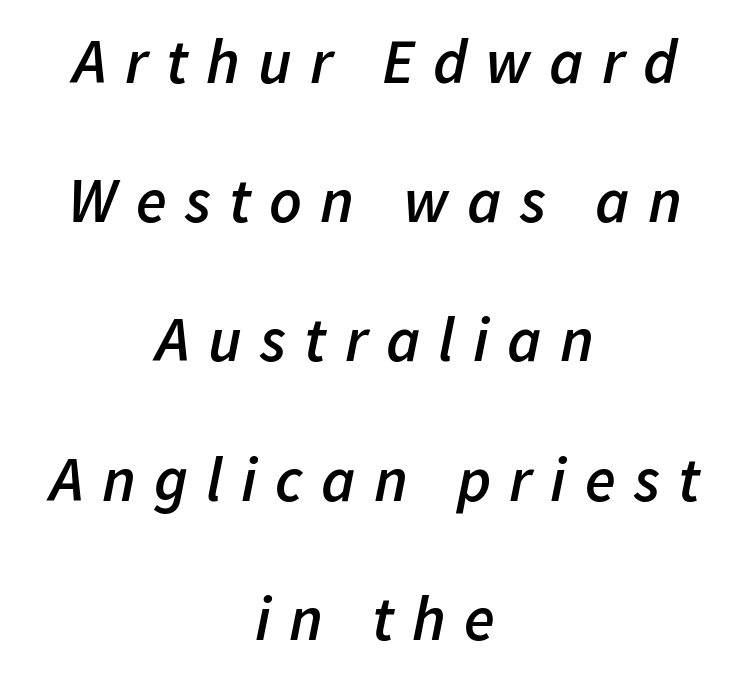
The image shows 63 px semibold type, italic (leaning right); set centered, loose line spacing (2.21x), unusually wide letter spacing (+0.29 em), not underlined; low stroke contrast and a medium x-height.
